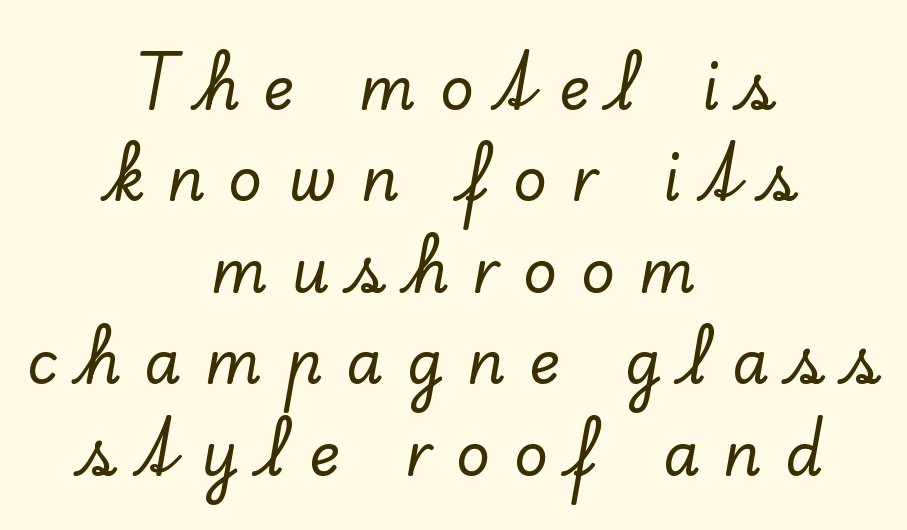
The image shows 59 px serif type; set centered, normal line spacing (1.55x), unusually wide letter spacing (+0.4 em), not underlined; low stroke contrast and a small x-height.
